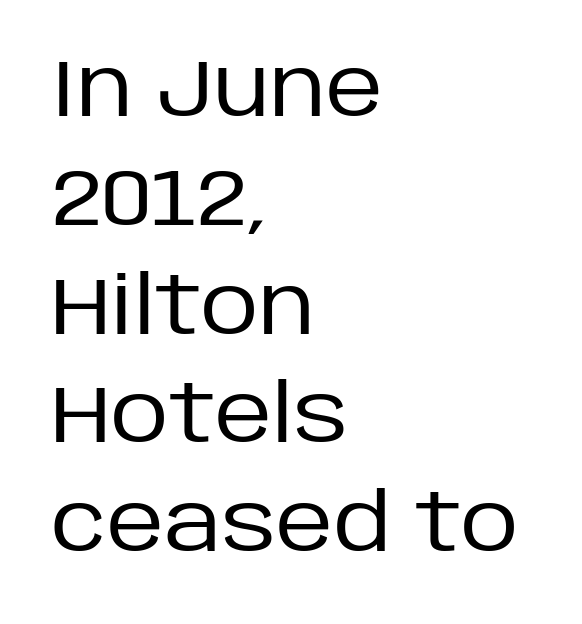
The area under the type is left untouched. Weight: regular or lighter. The rendering uses a moderate line-height, typical for paragraphs. When letters stand straight like this, we call the style roman or upright. Typographically, this falls in the sans-serif category.
